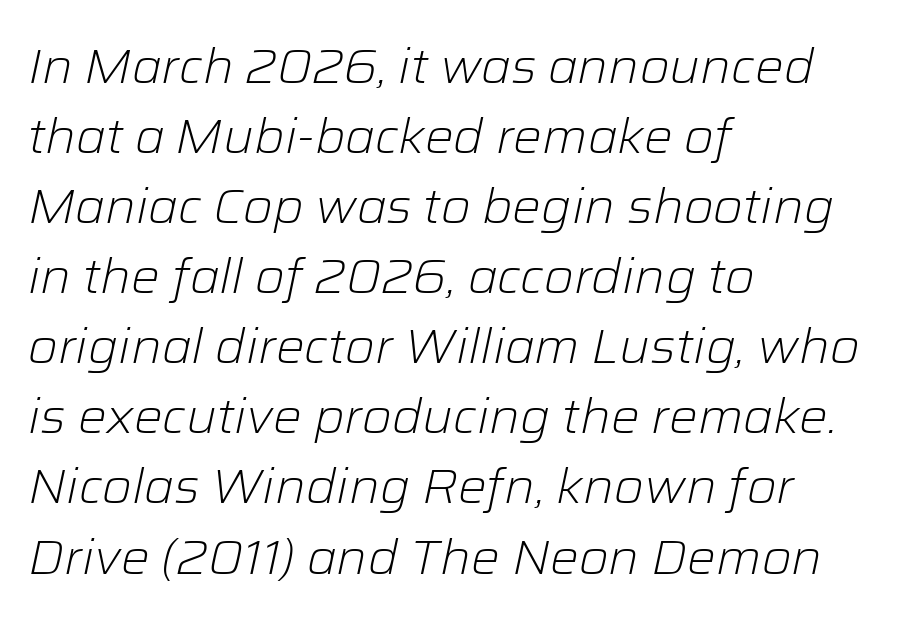
{"italic": "yes", "lean": "right", "slant_degrees": 12, "bold": "no", "weight": "light", "width": "normal", "stroke_contrast": "low", "x_height": "medium", "monospaced": "no", "underline": "no", "align": "left", "line_spacing": "normal", "line_spacing_ratio": 1.46, "letter_spacing": "normal", "letter_spacing_em": 0.0, "glyph_px": 48}
